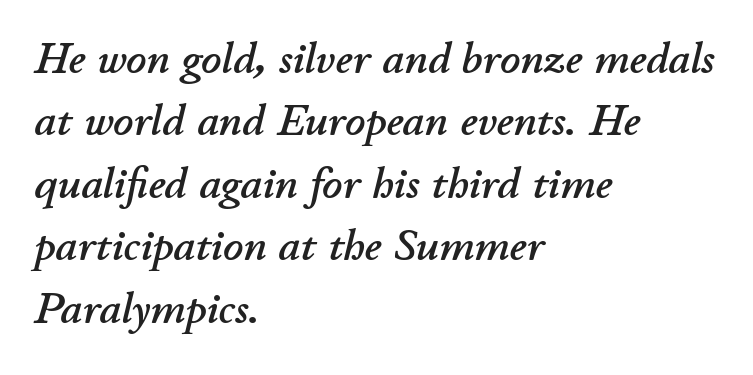
Q: Is the text italic (slanted)? A: Yes, it leans right by about 11 degrees.
Q: Is the text underlined? A: No.
Q: How is the paragraph aligned? A: Left-aligned.
Q: Is the spacing between letters normal or unusually wide? A: Normal.
Q: Is the spacing between lines tight, normal or loose? A: Normal.
Q: Width (condensed, normal, or wide)? A: Normal.
Q: Stroke contrast? A: Low.
Q: x-height? A: Small.
Q: Monospaced? A: No.
